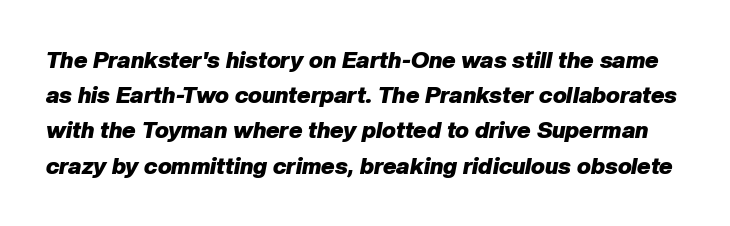
Q: Is the text bold? A: Yes.
Q: Is the text italic (slanted)? A: Yes, it leans right by about 10 degrees.
Q: Is the text underlined? A: No.
Q: Is the spacing between letters normal or unusually wide? A: Normal.
Q: Is the spacing between lines tight, normal or loose? A: Normal.
